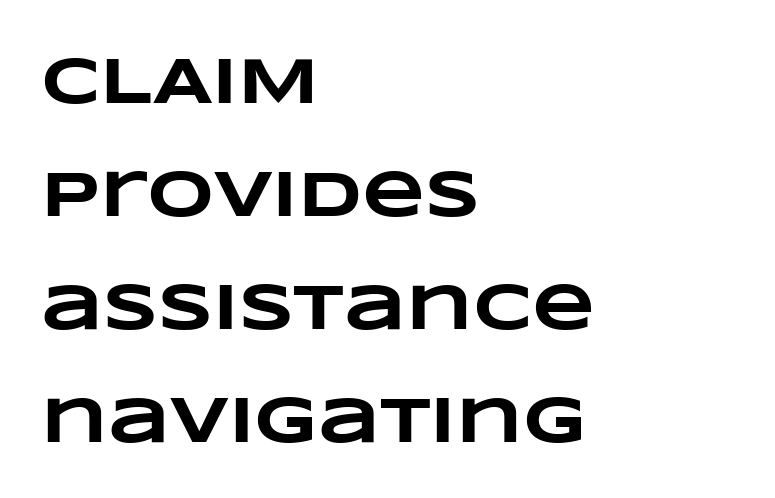
{"bold": "yes", "weight": "heavy", "width": "wide", "stroke_contrast": "low", "x_height": "large", "monospaced": "no", "underline": "no", "align": "left", "line_spacing_ratio": 1.74, "letter_spacing": "normal", "letter_spacing_em": 0.0, "glyph_px": 65}
